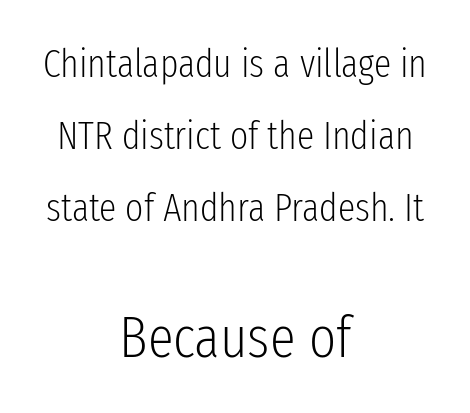
A typesetter would call this proportional, since set widths differ per character. Size contrast runs from small at the top to large at the bottom. Typographically, this falls in the sans-serif category. The font is comparable to plain body text, perhaps lighter. This sample uses plain, unmodified letter spacing. If you folded the block vertically in half, each line would mirror itself in length.
